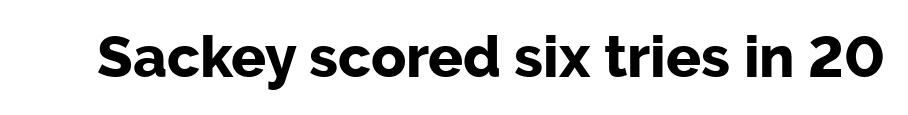
Proportional: the letters do not fall into vertical columns. These lines were composed using upright roman letters. Quick note: underline off. Look at the bottom of the vertical strokes: they stop flat, with no serifs. Look at the stroke-to-counter ratio: heavy, a bold.
